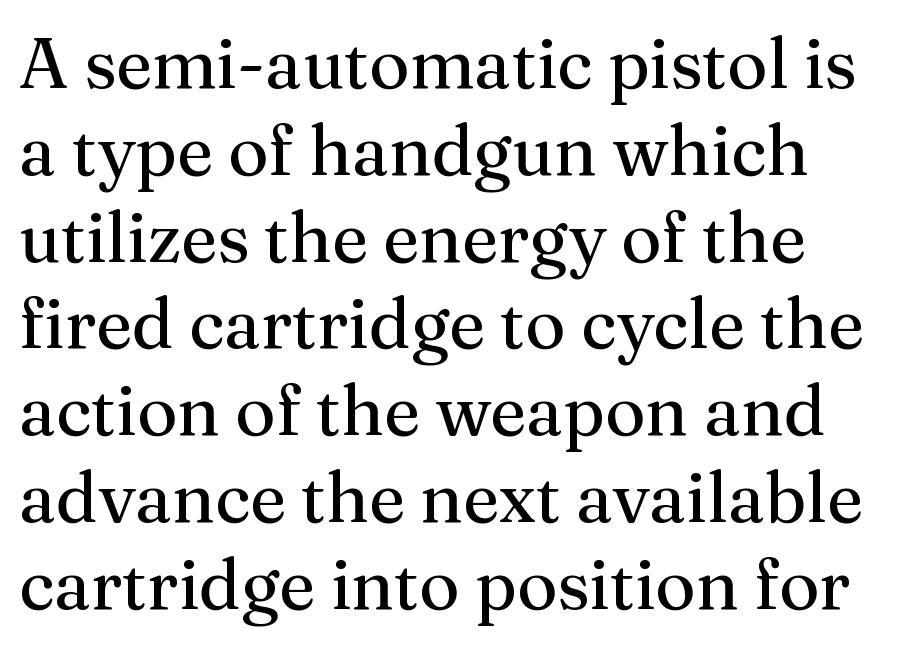
The image shows 70 px regular-weight serif type, upright; set line spacing 1.24x, normal letter spacing, not underlined; medium stroke contrast and a medium x-height.
